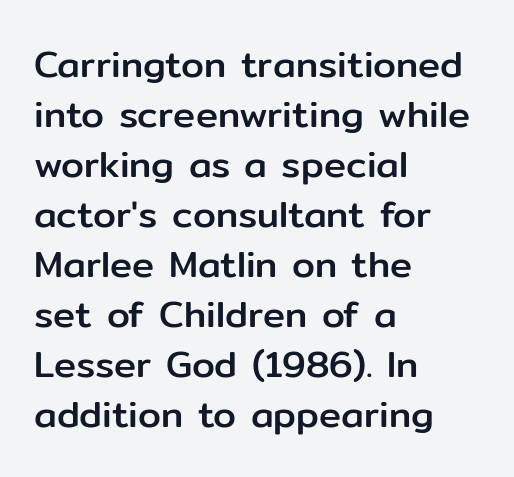
Q: Is the text italic (slanted)? A: No, it is upright.
Q: Is the typeface a serif or a sans-serif typeface? A: Sans-serif.
Q: Is the text underlined? A: No.
Q: How is the paragraph aligned? A: Left-aligned.
Q: Is the spacing between letters normal or unusually wide? A: Normal.
Q: Is the spacing between lines tight, normal or loose? A: Normal.
Q: Width (condensed, normal, or wide)? A: Normal.
Q: Stroke contrast? A: Low.
Q: x-height? A: Medium.
Q: Monospaced? A: No.
